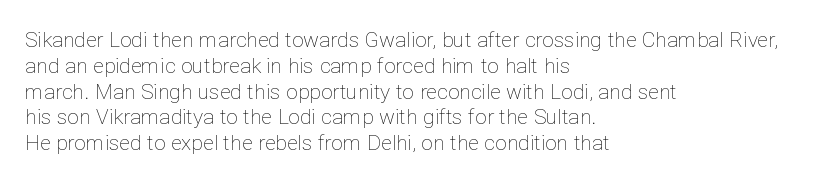
The image shows 21 px text type, upright; set left-aligned, line spacing 1.23x, normal letter spacing, not underlined.
